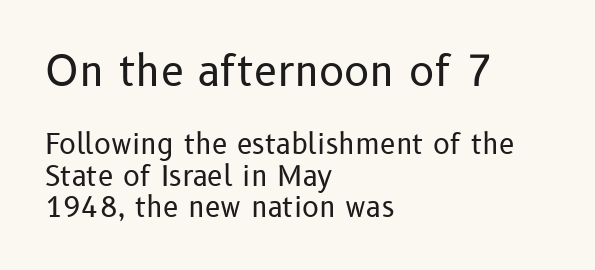
The ragged edge is on the right, which tells us the setting is flush left. The designer went with a sans here, leaving each stem footless. Proportional: the letters do not fall into vertical columns. Typesetter's note — upper block bumped up in size, lower block left smaller. Horizontal bands of white between lines are thin slivers. Beneath every word, the page is bare.
